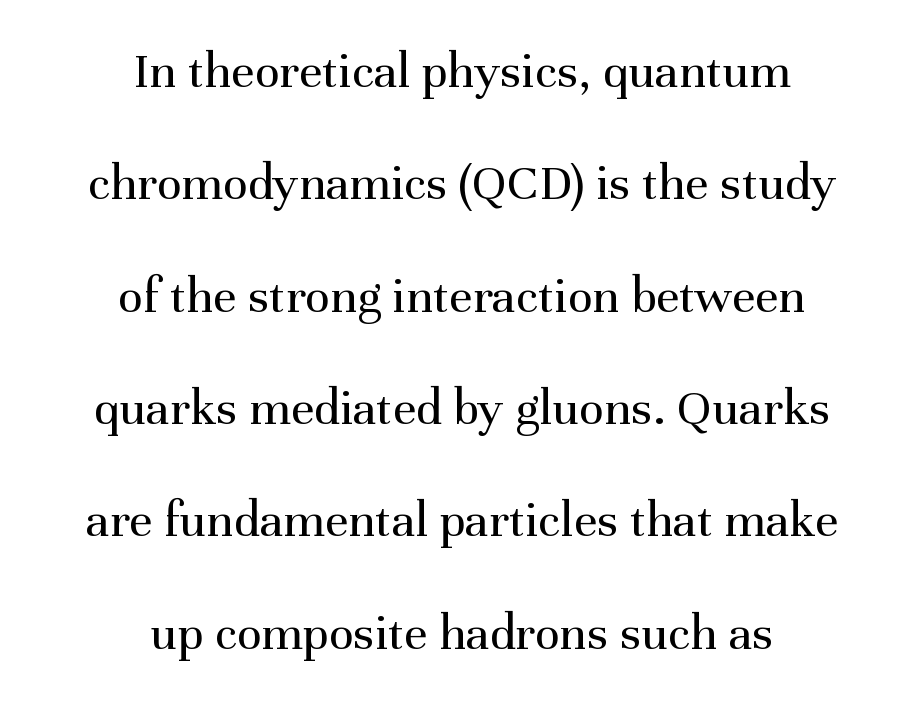
Q: Is the text bold? A: No.
Q: Is the text italic (slanted)? A: No, it is upright.
Q: Is the typeface a serif or a sans-serif typeface? A: Serif.
Q: Is the text underlined? A: No.
Q: How is the paragraph aligned? A: Centered.
Q: Is the spacing between letters normal or unusually wide? A: Normal.
Q: Is the spacing between lines tight, normal or loose? A: Loose.
Q: Width (condensed, normal, or wide)? A: Normal.
Q: Stroke contrast? A: Medium.
Q: x-height? A: Medium.
Q: Monospaced? A: No.
